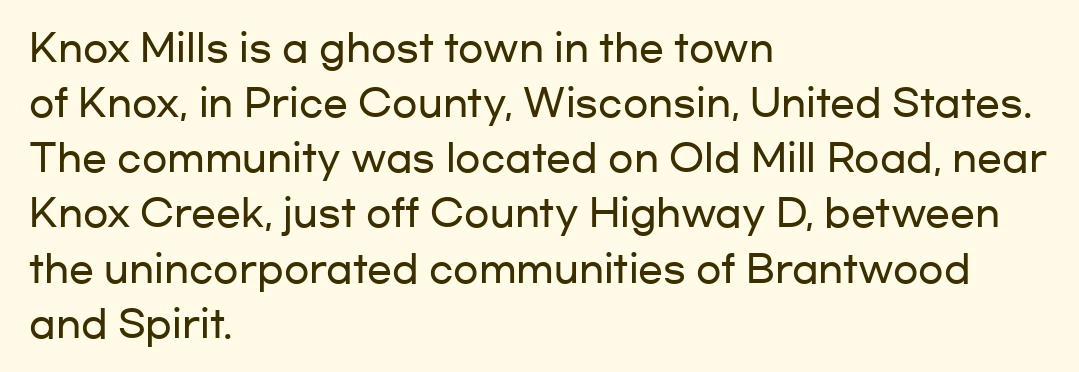
A classic flush-left, rag-right setting is used for this passage. Nope, no serifs anywhere on these letters. Descenders hang freely into open space. When letters stand straight like this, we call the style roman or upright. Spacing verdict: proportional, widths tailored to each character.
